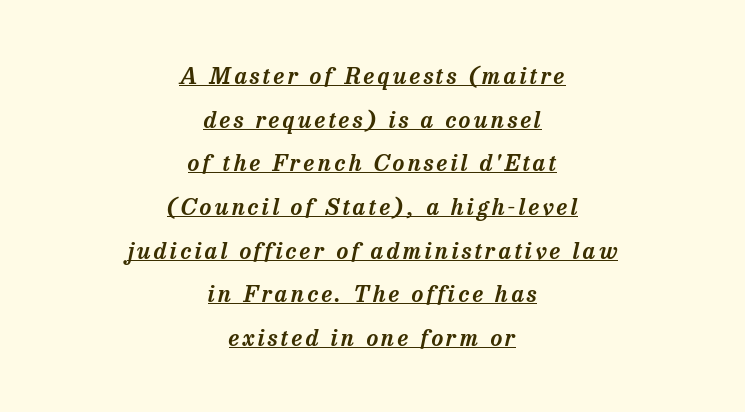
Q: Is the text italic (slanted)? A: Yes, it leans right by about 13 degrees.
Q: Is the text underlined? A: Yes.
Q: How is the paragraph aligned? A: Centered.
Q: Is the spacing between lines tight, normal or loose? A: Loose.
